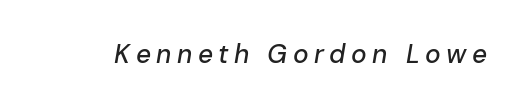
{"italic": "yes", "lean": "right", "slant_degrees": 10, "underline": "no", "letter_spacing": "wide", "letter_spacing_em": 0.21, "glyph_px": 26}
